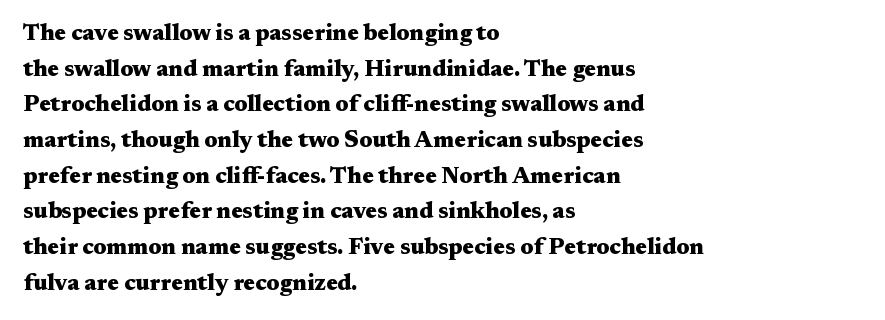
{"italic": "no", "bold": "yes", "underline": "no", "align": "left", "line_spacing": "normal", "line_spacing_ratio": 1.55, "letter_spacing": "normal", "letter_spacing_em": 0.0, "glyph_px": 23}
